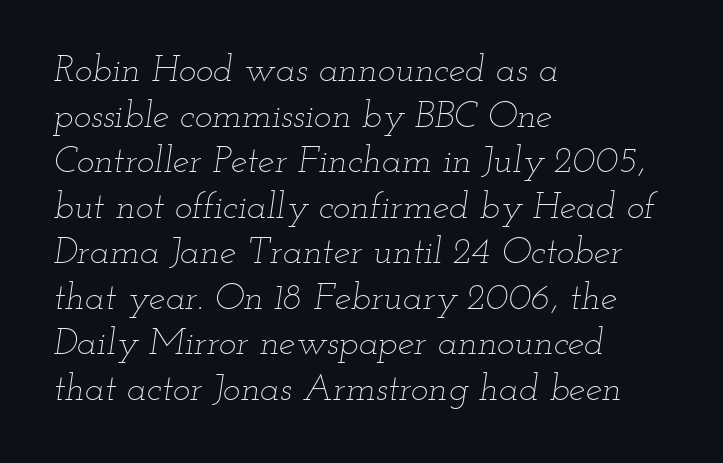
The image shows 37 px thin, wide type, italic (leaning right); set left-aligned, line spacing 1.23x, normal letter spacing, not underlined; low stroke contrast and a small x-height.
